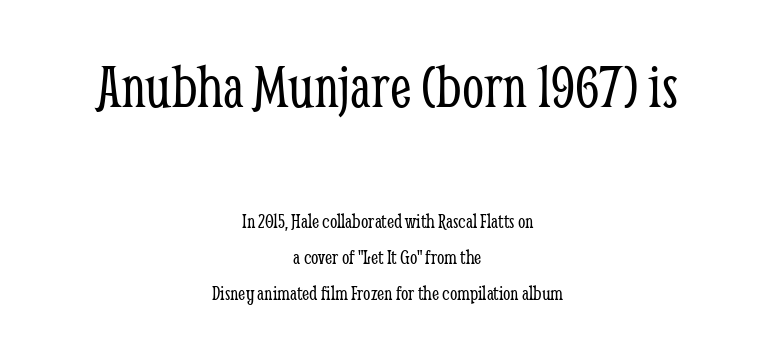
The face used here is proportionally spaced, like ordinary book or web type. These lines keep a tight, regular rhythm from letter to letter. Style check: upright. Stems here are at most as thick as an everyday book face. Type size steps down from the first block to the second. Rule under the text: the space is simply empty.
